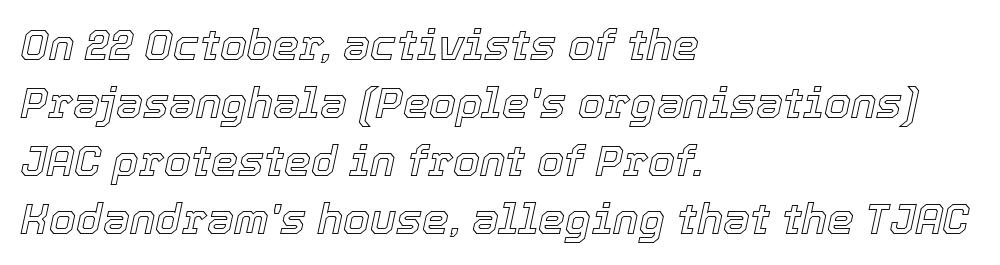
The image shows 43 px text type, italic (leaning right); set left-aligned, normal line spacing (1.35x), normal letter spacing, not underlined; a medium x-height.
